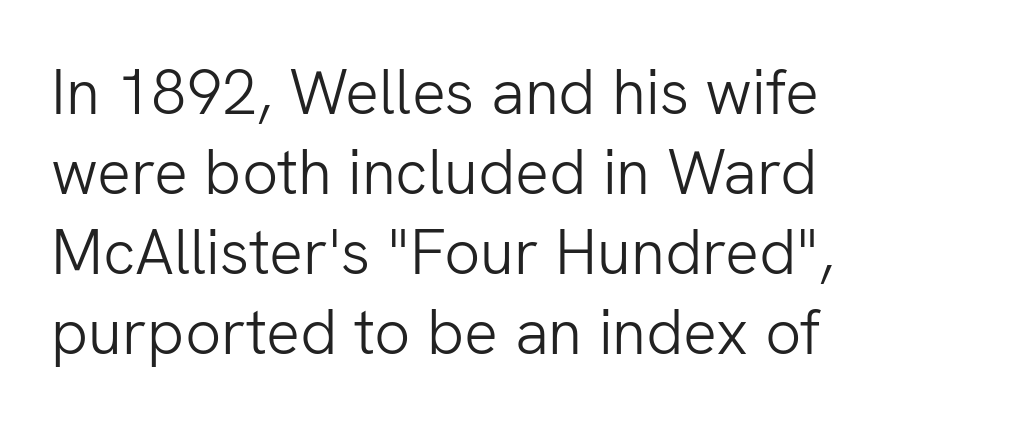
Each new line begins a customary step beneath the previous one. The letterforms sit at book weight or below. This rendering leaves character spacing at its baseline value. The paragraph has a hard left edge and a soft right edge. Does the lettering tilt? It doesn't — this is upright. A bare baseline throughout the passage.
